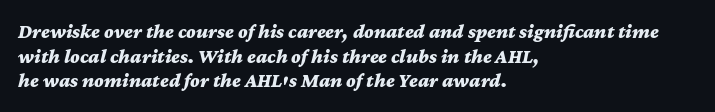
Q: Is the text bold? A: Yes.
Q: Is the text italic (slanted)? A: Yes, it leans right by about 12 degrees.
Q: Is the text underlined? A: No.
Q: How is the paragraph aligned? A: Left-aligned.
Q: Is the spacing between letters normal or unusually wide? A: Normal.
